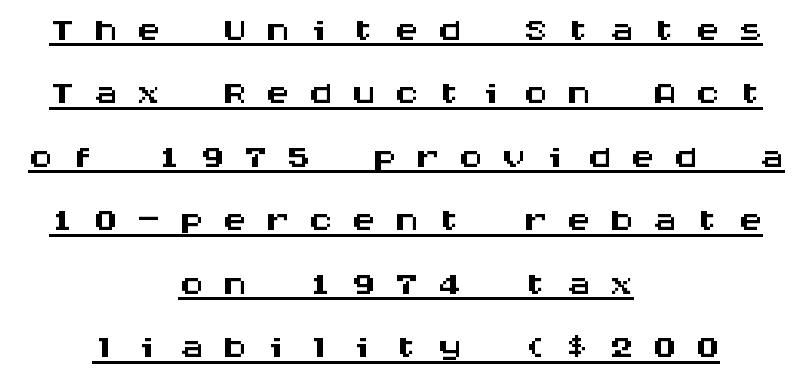
Q: Is the text italic (slanted)? A: No, it is upright.
Q: Is the typeface a serif or a sans-serif typeface? A: Sans-serif.
Q: Is the text underlined? A: Yes.
Q: How is the paragraph aligned? A: Centered.
Q: Is the spacing between letters normal or unusually wide? A: Unusually wide.
Q: Is the spacing between lines tight, normal or loose? A: Normal.
Q: Width (condensed, normal, or wide)? A: Wide.
Q: Stroke contrast? A: Medium.
Q: x-height? A: Large.
Q: Monospaced? A: Yes.
